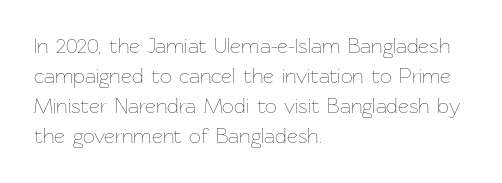
Q: Is the text bold? A: No.
Q: Is the text italic (slanted)? A: No, it is upright.
Q: Is the text underlined? A: No.
Q: How is the paragraph aligned? A: Left-aligned.
Q: Is the spacing between letters normal or unusually wide? A: Normal.
Q: Is the spacing between lines tight, normal or loose? A: Normal.
